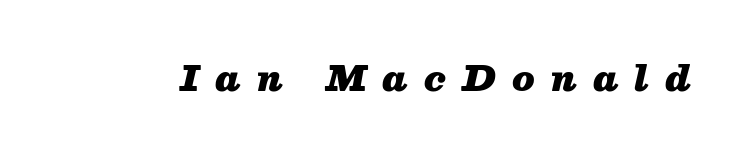
Q: Is the text bold? A: Yes.
Q: Is the text italic (slanted)? A: Yes, it leans right by about 13 degrees.
Q: Is the text underlined? A: No.
Q: Is the spacing between letters normal or unusually wide? A: Unusually wide.
Q: Width (condensed, normal, or wide)? A: Normal.
Q: Stroke contrast? A: Medium.
Q: x-height? A: Medium.
Q: Monospaced? A: No.
